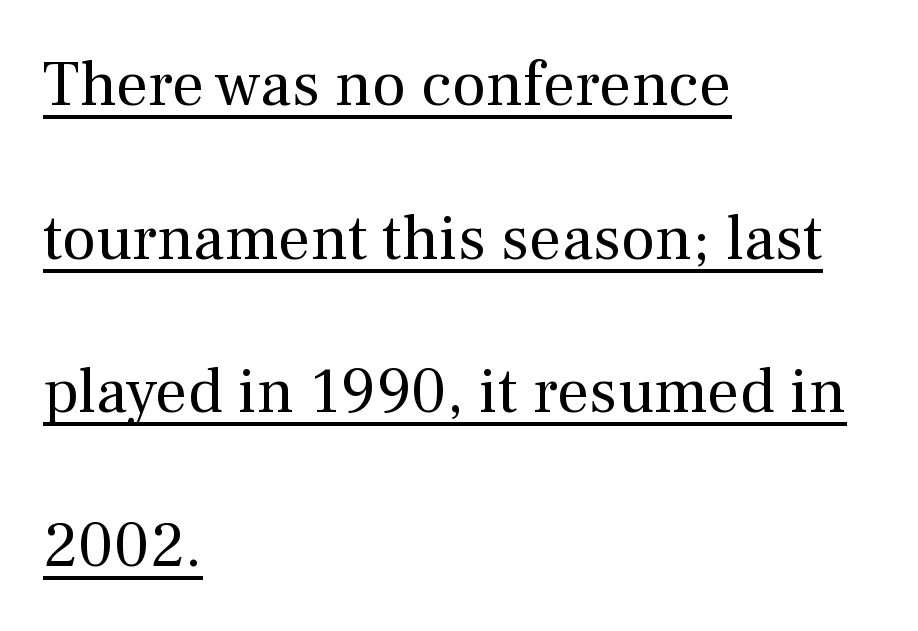
The image shows 64 px regular-weight serif type, upright; set left-aligned, loose line spacing (2.4x), normal letter spacing, underlined; medium stroke contrast and a medium x-height.
